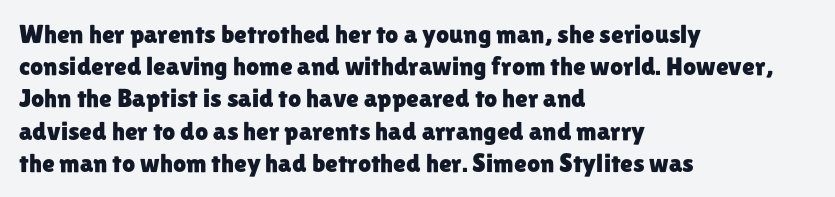
You could call the tracking neutral — neither tight nor loose. Posture: upright roman. Which margin do the lines hug? The left one — the right edge is uneven. Decoration check: the copy has no underline.
